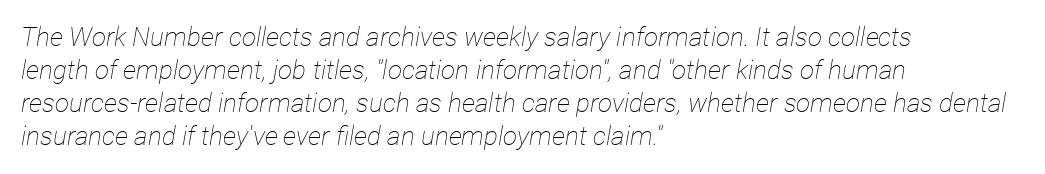
The image shows 26 px text type, italic (leaning right); set left-aligned, normal line spacing (1.27x), normal letter spacing, not underlined.
